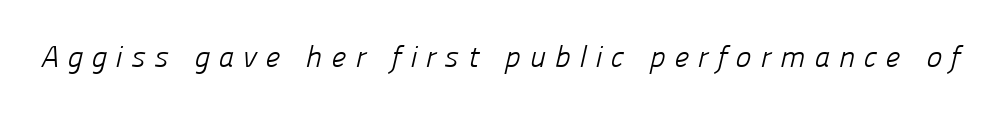
Q: Is the text bold? A: No.
Q: Is the typeface a serif or a sans-serif typeface? A: Sans-serif.
Q: Is the text underlined? A: No.
Q: Is the spacing between letters normal or unusually wide? A: Unusually wide.
Q: Width (condensed, normal, or wide)? A: Normal.
Q: Stroke contrast? A: Low.
Q: x-height? A: Medium.
Q: Monospaced? A: No.
